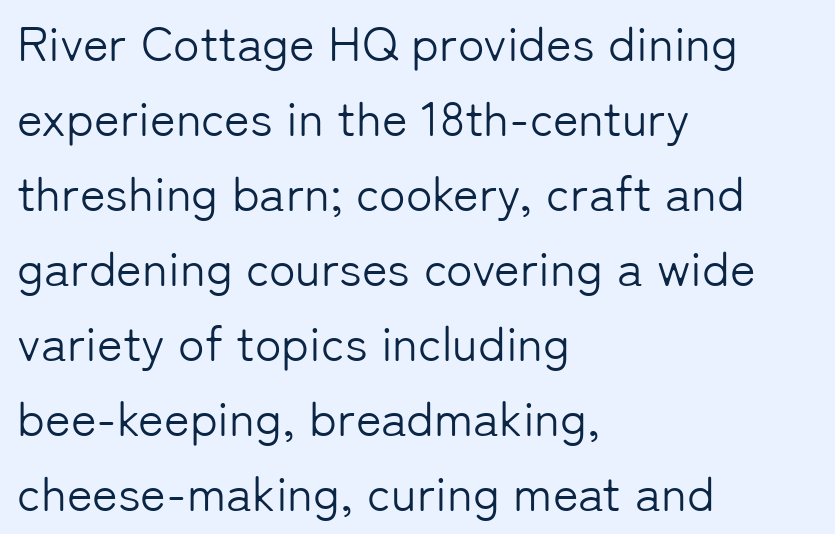
{"serif": "no", "italic": "no", "bold": "no", "weight": "light", "width": "normal", "stroke_contrast": "low", "x_height": "medium", "monospaced": "no", "underline": "no", "align": "left", "line_spacing": "normal", "line_spacing_ratio": 1.53, "letter_spacing": "normal", "letter_spacing_em": 0.0, "glyph_px": 49}
